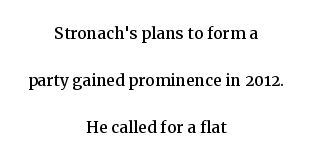
Style check: upright. Each line is balanced around a shared central axis. Honestly, the letter spacing is just normal — you wouldn't notice it. Students, observe: this is what heavily led, spacious text looks like. The space directly below the letters is spotless.
